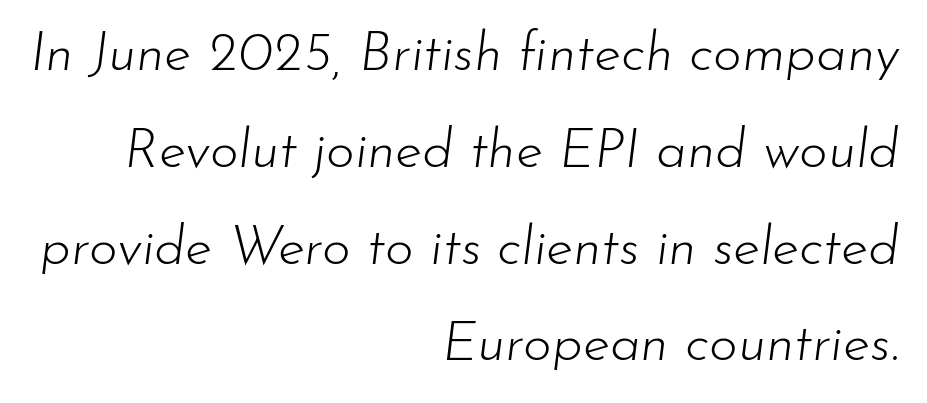
Q: Is the text bold? A: No.
Q: Is the text italic (slanted)? A: Yes, it leans right by about 7 degrees.
Q: Is the text underlined? A: No.
Q: How is the paragraph aligned? A: Right-aligned.
Q: Is the spacing between letters normal or unusually wide? A: Normal.
Q: Width (condensed, normal, or wide)? A: Normal.
Q: Stroke contrast? A: Low.
Q: x-height? A: Small.
Q: Monospaced? A: No.
